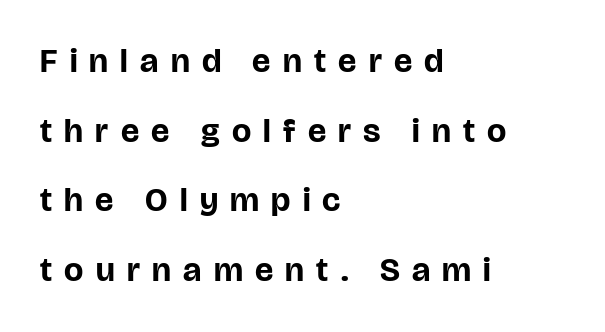
Is this a sans? Yes — the strokes have no serifs. The passage shown is emphatically bold. Quick note: underline off. Looks like regular typesetting: each glyph gets only the width it needs. Visually the block forms a straight wall on the left and a jagged coastline on the right. The lettering holds an erect, upright posture throughout.
